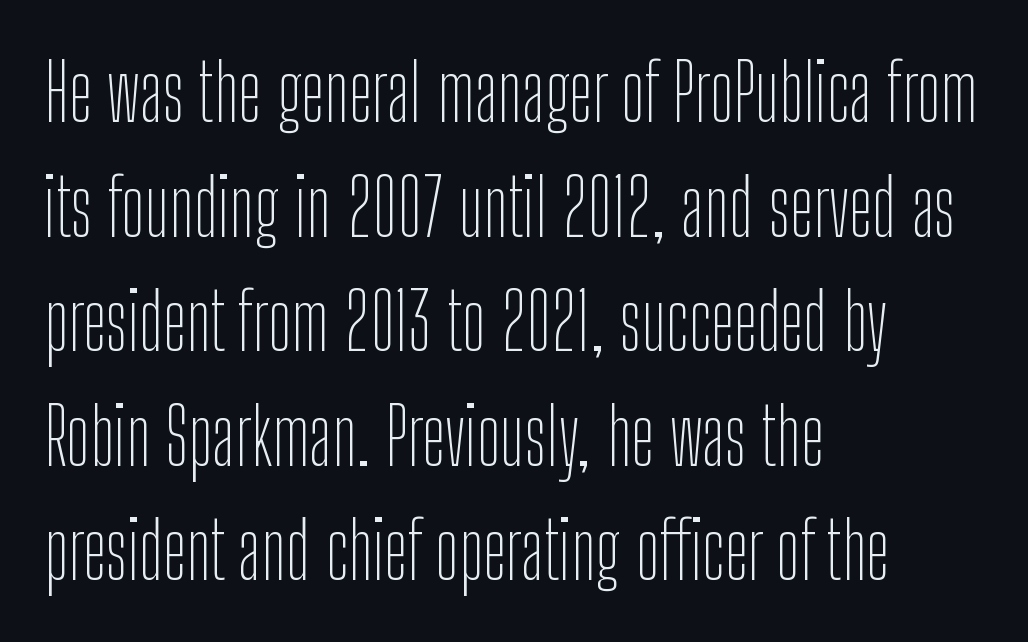
The image shows 79 px thin, condensed sans-serif type, upright; set left-aligned, normal line spacing (1.45x), normal letter spacing, not underlined; low stroke contrast and a medium x-height.
